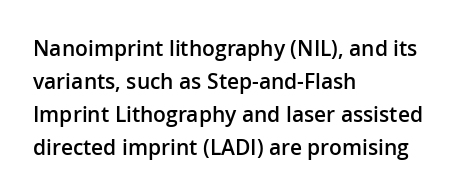
{"italic": "no", "bold": "semi", "underline": "no", "align": "left", "line_spacing": "normal", "line_spacing_ratio": 1.57, "letter_spacing": "normal", "letter_spacing_em": 0.0, "glyph_px": 21}
